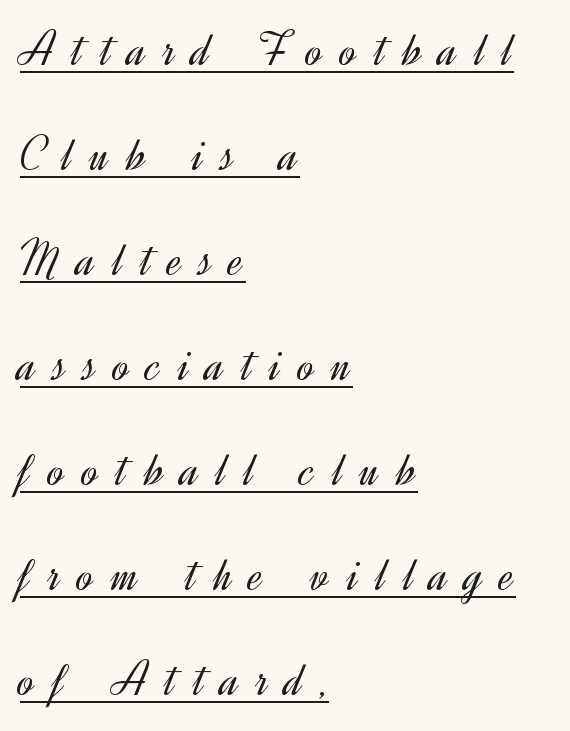
Q: Is the text bold? A: No.
Q: Is the text italic (slanted)? A: Yes.
Q: Is the typeface a serif or a sans-serif typeface? A: Sans-serif.
Q: Is the text underlined? A: Yes.
Q: How is the paragraph aligned? A: Left-aligned.
Q: Is the spacing between letters normal or unusually wide? A: Unusually wide.
Q: Is the spacing between lines tight, normal or loose? A: Loose.
Q: Width (condensed, normal, or wide)? A: Normal.
Q: x-height? A: Small.
Q: Monospaced? A: No.
